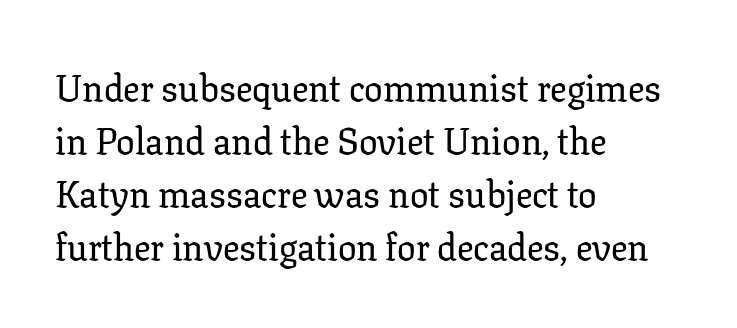
{"serif": "yes", "italic": "no", "width": "normal", "stroke_contrast": "low", "x_height": "medium", "monospaced": "no", "underline": "no", "align": "left", "line_spacing": "normal", "line_spacing_ratio": 1.43, "letter_spacing": "normal", "letter_spacing_em": 0.0, "glyph_px": 37}
